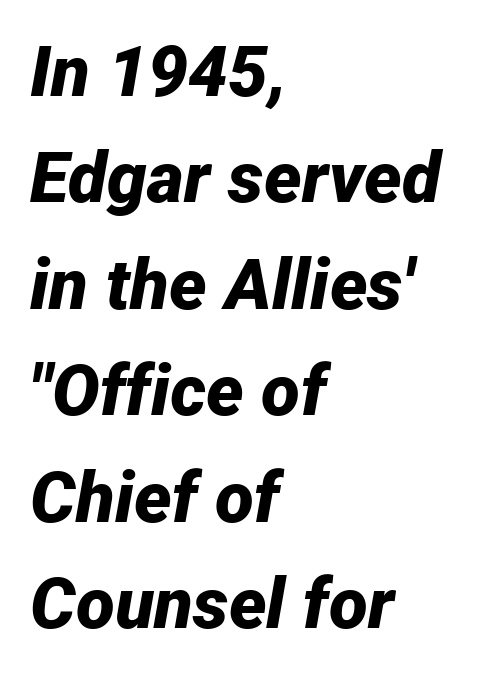
The image shows 71 px bold type, italic (leaning right); set left-aligned, normal line spacing (1.5x), normal letter spacing, not underlined; low stroke contrast and a medium x-height.
